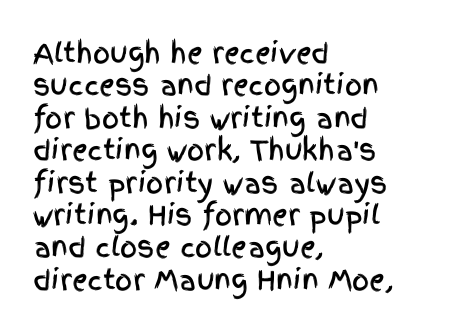
{"italic": "no", "underline": "no", "align": "left", "line_spacing_ratio": 1.2, "letter_spacing": "normal", "letter_spacing_em": 0.0, "glyph_px": 27}
